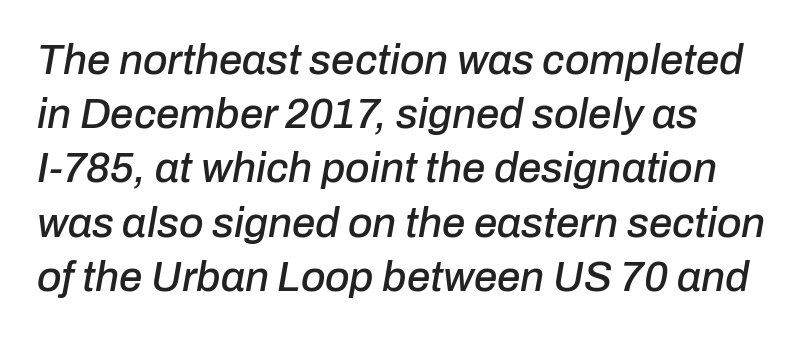
Q: Is the text italic (slanted)? A: Yes, it leans right by about 10 degrees.
Q: Is the text underlined? A: No.
Q: Is the spacing between letters normal or unusually wide? A: Normal.
Q: Is the spacing between lines tight, normal or loose? A: Normal.
Q: Width (condensed, normal, or wide)? A: Normal.
Q: Stroke contrast? A: Low.
Q: x-height? A: Medium.
Q: Monospaced? A: No.
